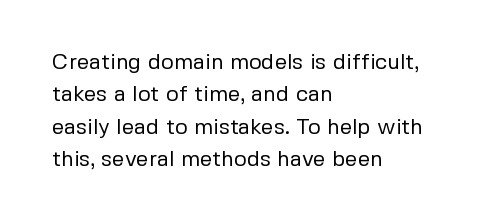
{"italic": "no", "bold": "no", "underline": "no", "align": "left", "line_spacing": "normal", "line_spacing_ratio": 1.47, "letter_spacing": "normal", "letter_spacing_em": 0.0, "glyph_px": 22}
